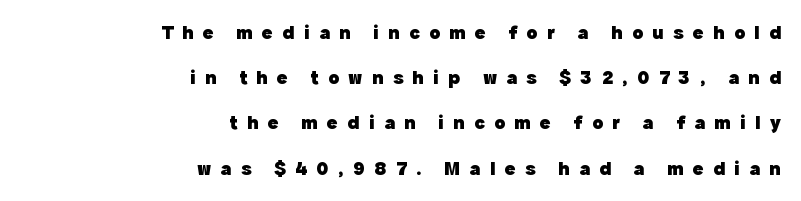
Letters rest on an invisible, unmarked baseline. Tall strokes in this sample are plumb rather than angled. Students, note that the glyphs here are deliberately spaced far apart. Horizontally, the lines are justified to the trailing edge only. Summary of weight: heavy, a full bold.
